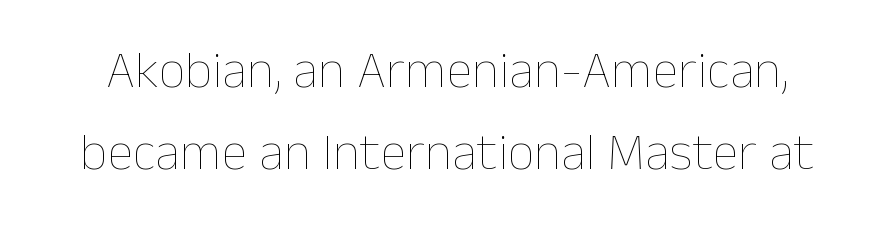
How would I describe the line gaps? Plain and ordinary. The space beneath each line is pristine and unruled. Character widths vary here, with narrow letters taking less room than wide ones. There is no visible air inserted between adjacent glyphs. Designer's note — italics off, roman on. Is the stroke heavy? The answer is a plain regular-or-lighter.
